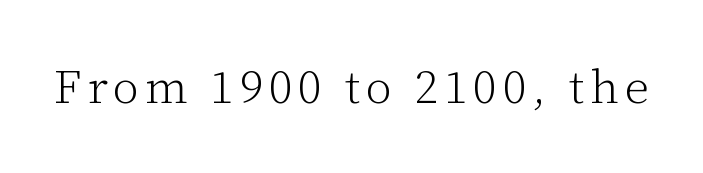
The image shows 47 px light serif type, upright; set not underlined; low stroke contrast and a medium x-height.
